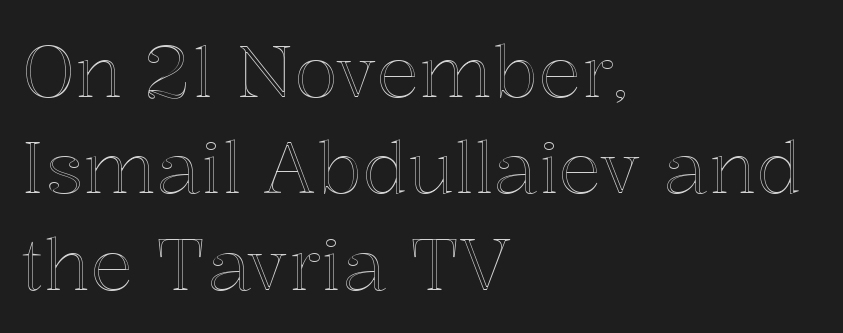
Q: Is the text italic (slanted)? A: No, it is upright.
Q: Is the text underlined? A: No.
Q: How is the paragraph aligned? A: Left-aligned.
Q: Is the spacing between letters normal or unusually wide? A: Normal.
Q: Is the spacing between lines tight, normal or loose? A: Normal.
Q: Width (condensed, normal, or wide)? A: Normal.
Q: x-height? A: Medium.
Q: Monospaced? A: No.
